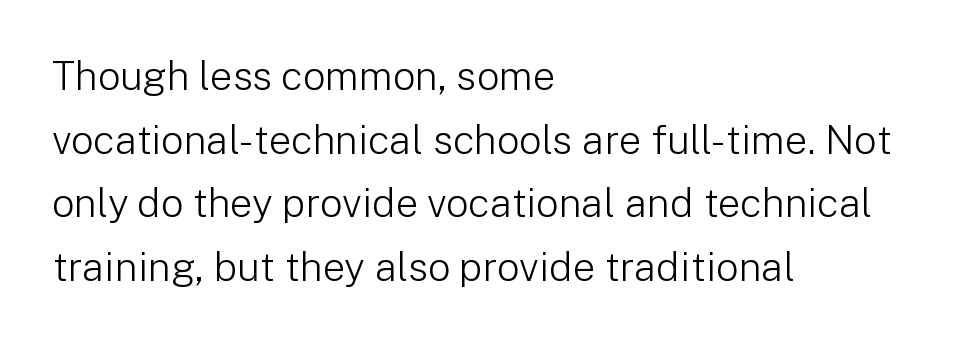
The image shows 40 px light sans-serif type, upright; set left-aligned, normal line spacing (1.59x), normal letter spacing, not underlined; low stroke contrast and a medium x-height.
